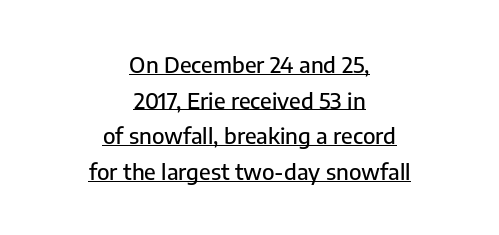
Q: Is the text italic (slanted)? A: No, it is upright.
Q: Is the text underlined? A: Yes.
Q: How is the paragraph aligned? A: Centered.
Q: Is the spacing between letters normal or unusually wide? A: Normal.
Q: Is the spacing between lines tight, normal or loose? A: Normal.
